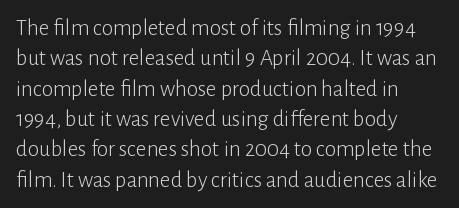
The space directly below the letters is spotless. Caption: standard tracking, unaltered. Vertically, the passage feels balanced, rows spaced as you'd expect. Does the lettering tilt? It doesn't — this is upright.
